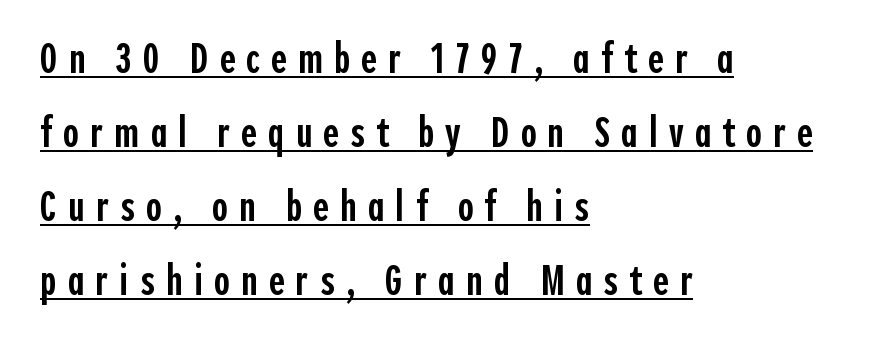
The face used here is a semibold: visibly heavier than regular, lighter than bold. A sans-serif font was chosen for this passage. The passage shown has open, widely tracked lettering throughout. The rendering uses natural spacing where letterforms have individual widths.
